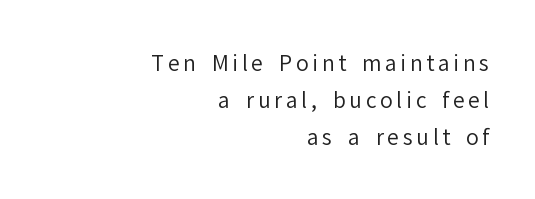
Q: Is the text bold? A: No.
Q: Is the text italic (slanted)? A: No, it is upright.
Q: Is the text underlined? A: No.
Q: How is the paragraph aligned? A: Right-aligned.
